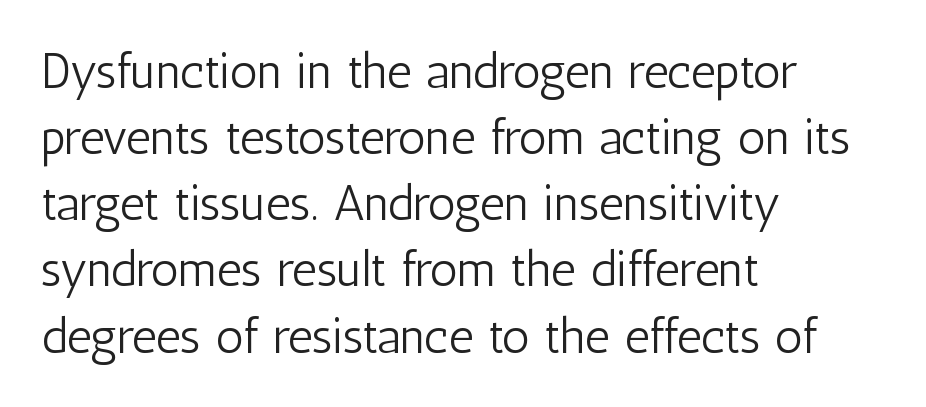
Q: Is the text bold? A: No.
Q: Is the text italic (slanted)? A: No, it is upright.
Q: Is the typeface a serif or a sans-serif typeface? A: Sans-serif.
Q: Is the text underlined? A: No.
Q: How is the paragraph aligned? A: Left-aligned.
Q: Is the spacing between letters normal or unusually wide? A: Normal.
Q: Is the spacing between lines tight, normal or loose? A: Normal.
Q: Width (condensed, normal, or wide)? A: Condensed.
Q: Stroke contrast? A: Low.
Q: x-height? A: Medium.
Q: Monospaced? A: No.
